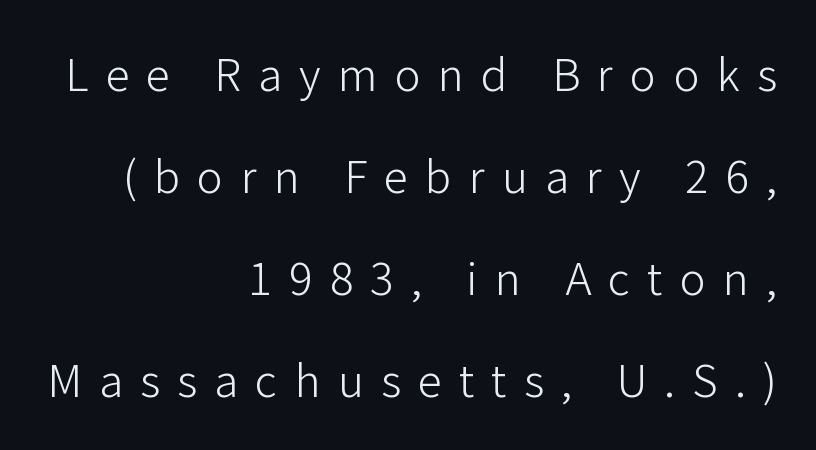
{"serif": "no", "italic": "no", "bold": "no", "weight": "light", "width": "normal", "stroke_contrast": "low", "x_height": "medium", "monospaced": "no", "underline": "no", "align": "right", "line_spacing": "loose", "line_spacing_ratio": 2.32, "letter_spacing": "wide", "letter_spacing_em": 0.39, "glyph_px": 44}
